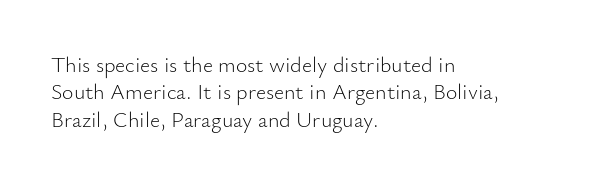
Rendered with straight, roman letterforms. Weight: not bold — regular or lighter. Words appear dense and cohesive because spacing is normal. Horizontal alignment here is leftward, the default for most running prose. A clean baseline with only descenders dipping below it.
